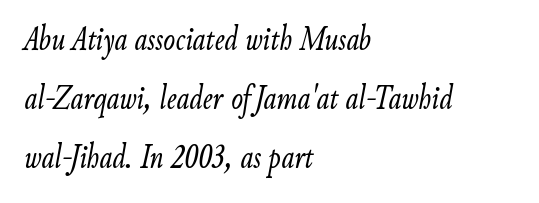
The image shows 35 px light, condensed type, italic (leaning right); set left-aligned, normal line spacing (1.69x), normal letter spacing, not underlined; low stroke contrast and a small x-height.
